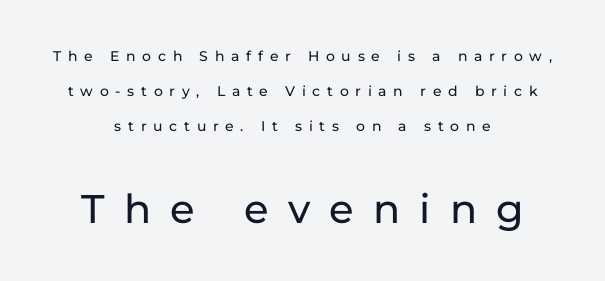
{"serif": "no", "italic": "no", "width": "normal", "stroke_contrast": "low", "x_height": "medium", "monospaced": "no", "underline": "no", "align": "center", "line_spacing": "loose", "line_spacing_ratio": 2.49, "letter_spacing": "wide", "letter_spacing_em": 0.48, "larger_block": "second", "size_ratio": 2.86, "glyph_px": 40}
